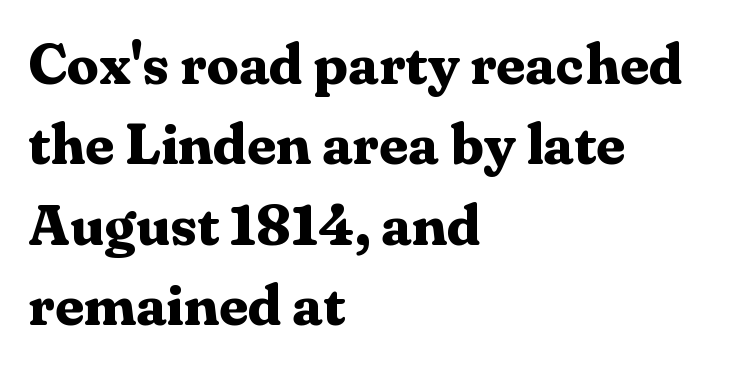
{"serif": "yes", "italic": "no", "bold": "yes", "weight": "bold", "width": "normal", "stroke_contrast": "medium", "x_height": "medium", "monospaced": "no", "underline": "no", "align": "left", "line_spacing": "normal", "line_spacing_ratio": 1.41, "letter_spacing": "normal", "letter_spacing_em": 0.0, "glyph_px": 57}
